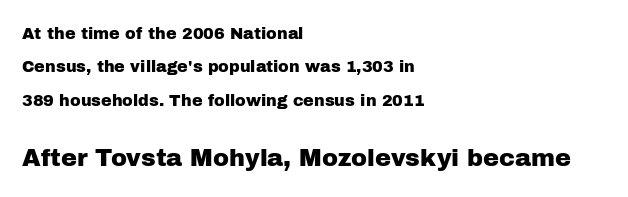
The image shows 24 px text type, upright; set left-aligned, loose line spacing (2.08x), normal letter spacing, not underlined; the second (bottom) block is 1.5x larger.
